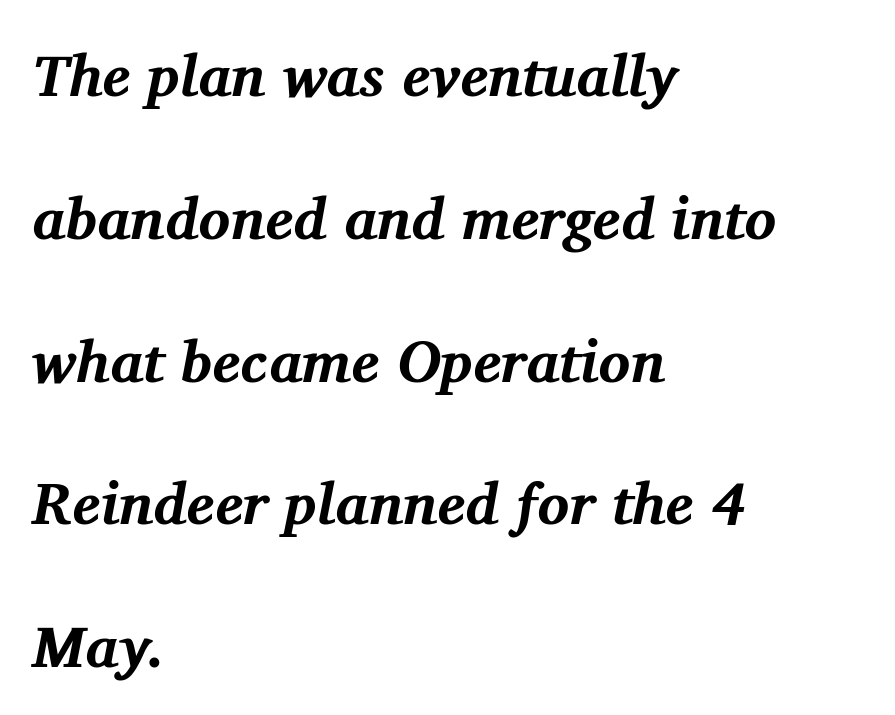
The image shows 59 px bold serif type, italic (leaning right); set left-aligned, loose line spacing (2.42x), normal letter spacing, not underlined; medium stroke contrast and a medium x-height.
